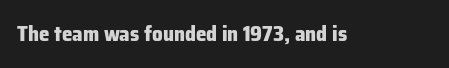
Q: Is the text bold? A: Yes.
Q: Is the text italic (slanted)? A: No, it is upright.
Q: Is the text underlined? A: No.
Q: Is the spacing between letters normal or unusually wide? A: Normal.
